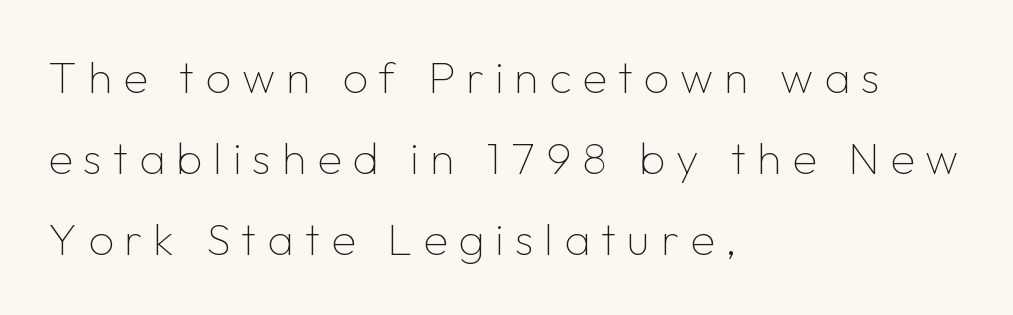
The image shows 45 px thin sans-serif type, upright; set left-aligned, line spacing 1.8x, unusually wide letter spacing (+0.24 em), not underlined; low stroke contrast and a medium x-height.
